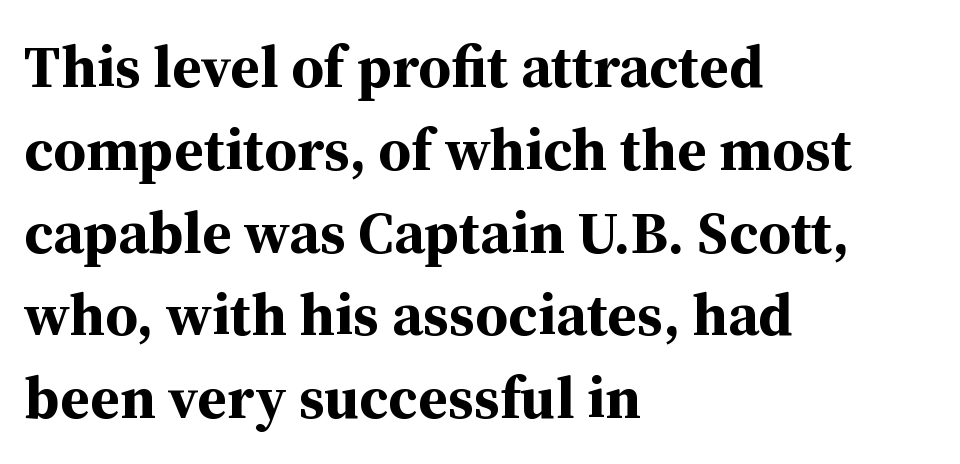
{"serif": "yes", "italic": "no", "bold": "yes", "weight": "bold", "width": "normal", "stroke_contrast": "medium", "x_height": "medium", "monospaced": "no", "underline": "no", "align": "left", "line_spacing": "normal", "line_spacing_ratio": 1.38, "letter_spacing": "normal", "letter_spacing_em": 0.0, "glyph_px": 60}
